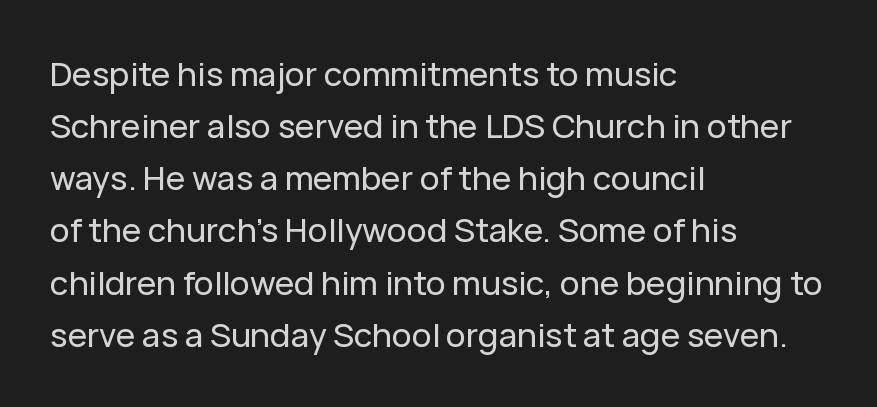
{"serif": "no", "italic": "no", "width": "normal", "stroke_contrast": "low", "x_height": "medium", "monospaced": "no", "underline": "no", "align": "left", "line_spacing": "normal", "line_spacing_ratio": 1.58, "letter_spacing": "normal", "letter_spacing_em": 0.0, "glyph_px": 33}
